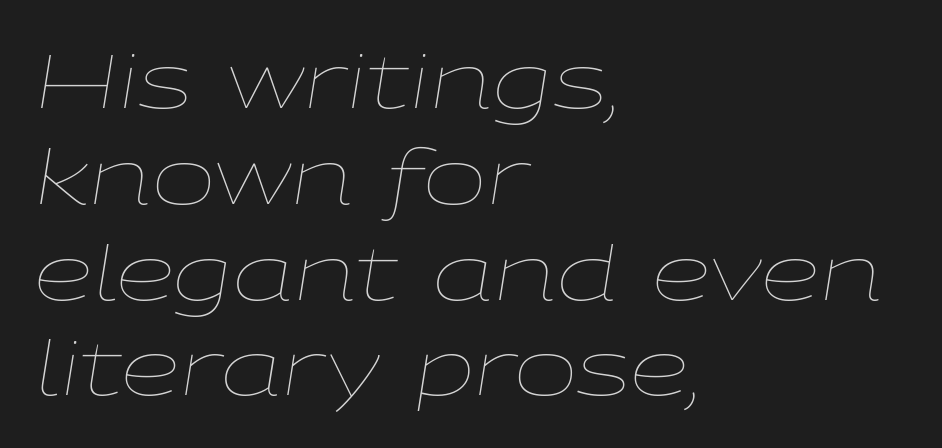
{"italic": "yes", "lean": "right", "slant_degrees": 9, "bold": "no", "weight": "thin", "width": "wide", "stroke_contrast": "low", "x_height": "medium", "monospaced": "no", "underline": "no", "align": "left", "line_spacing": "normal", "line_spacing_ratio": 1.26, "letter_spacing": "normal", "letter_spacing_em": 0.0, "glyph_px": 76}
